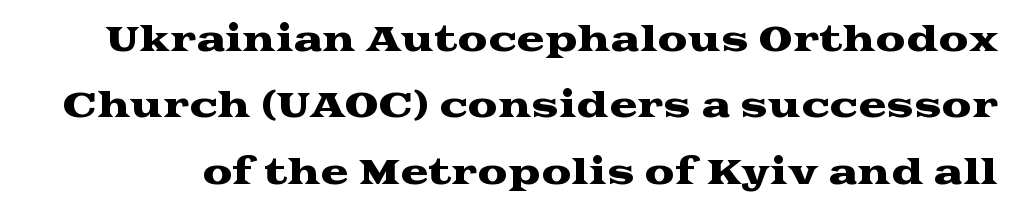
Q: Is the text italic (slanted)? A: No, it is upright.
Q: Is the typeface a serif or a sans-serif typeface? A: Serif.
Q: Is the text underlined? A: No.
Q: Is the spacing between letters normal or unusually wide? A: Normal.
Q: Is the spacing between lines tight, normal or loose? A: Loose.
Q: Width (condensed, normal, or wide)? A: Wide.
Q: Stroke contrast? A: Medium.
Q: x-height? A: Medium.
Q: Monospaced? A: No.
